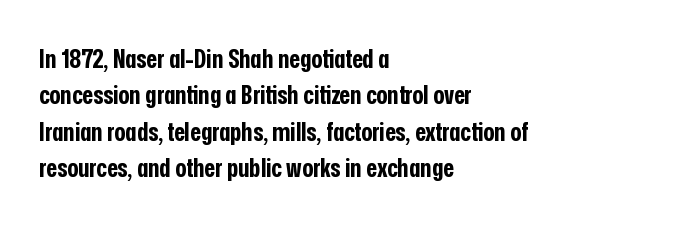
{"italic": "no", "bold": "yes", "underline": "no", "align": "left", "line_spacing": "normal", "line_spacing_ratio": 1.4, "letter_spacing": "normal", "letter_spacing_em": 0.0, "glyph_px": 26}
